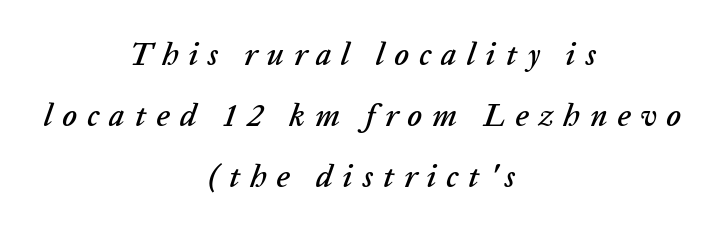
Think of a printed novel: that variable character pitch is what you see here. Clear beneath every line of the passage. Layout note: lines centered. Caption: expanded tracking, letters set apart. Rows of type keep a wide berth in the vertical direction.
